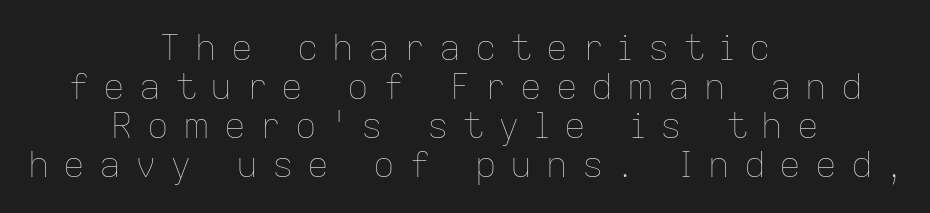
{"italic": "no", "bold": "no", "weight": "thin", "width": "normal", "stroke_contrast": "low", "x_height": "medium", "monospaced": "no", "underline": "no", "align": "center", "line_spacing": "tight", "line_spacing_ratio": 1.08, "letter_spacing": "wide", "letter_spacing_em": 0.39, "glyph_px": 36}
